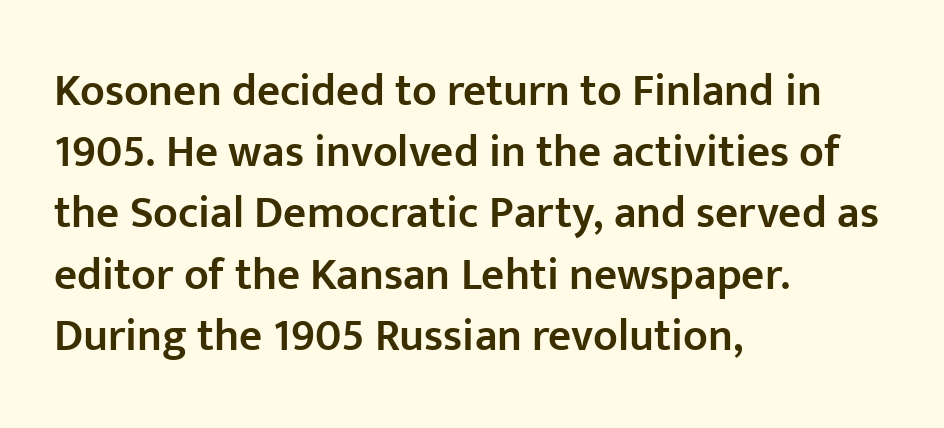
{"serif": "no", "italic": "no", "bold": "semi", "weight": "semibold", "width": "normal", "stroke_contrast": "low", "x_height": "medium", "monospaced": "no", "underline": "no", "align": "left", "line_spacing": "normal", "line_spacing_ratio": 1.36, "letter_spacing": "normal", "letter_spacing_em": 0.0, "glyph_px": 45}
